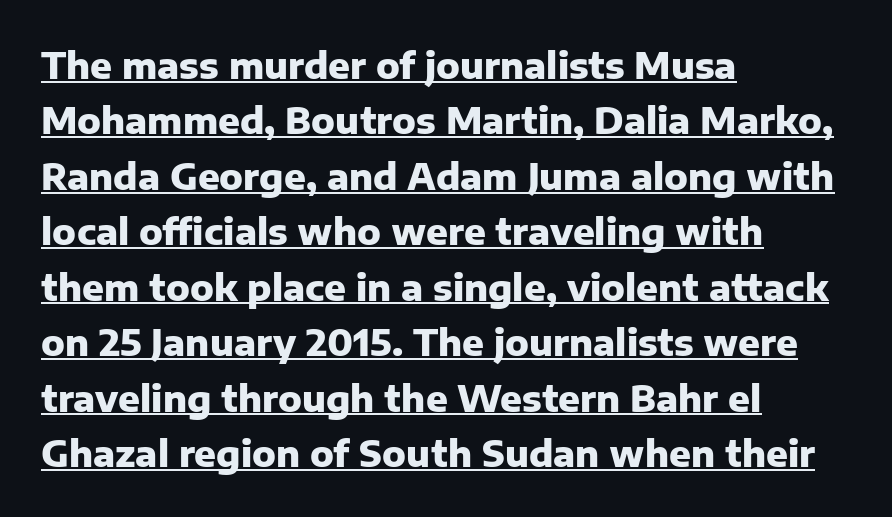
Nothing sits at the stroke ends, so this counts as sans-serif. A typesetter would call this proportional, since set widths differ per character. The block of text has a typical density, with ordinary space between rows. The rendering uses the underline text-decoration.
